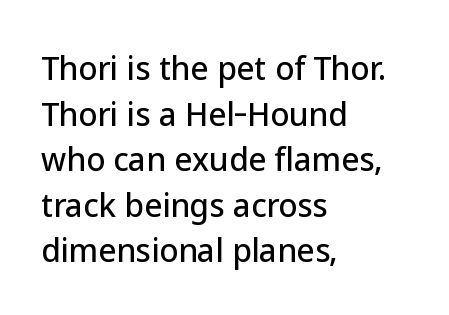
The image shows 31 px sans-serif type, upright; set left-aligned, normal line spacing (1.47x), normal letter spacing, not underlined; low stroke contrast and a medium x-height.
